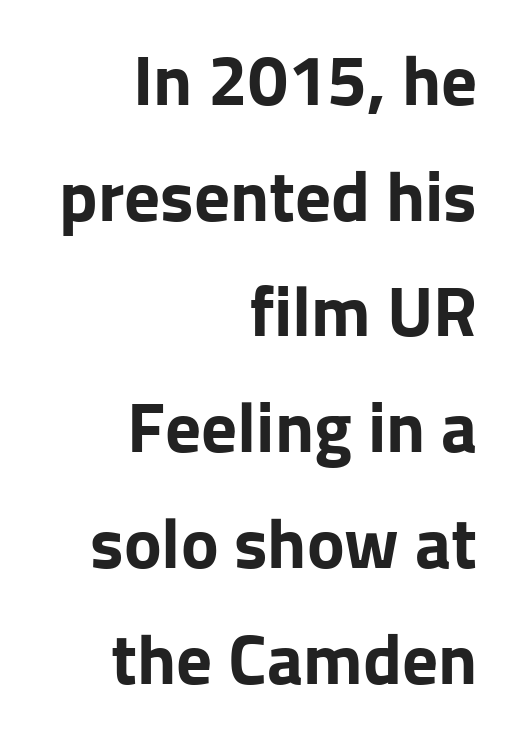
Regarding leading, the lines here are spaced in the standard way. This rendering features lettering with no underline. Character widths vary here, with narrow letters taking less room than wide ones. Every row of glyphs terminates at an identical x-position on the right. What weight is shown? A full bold with thick strokes.
